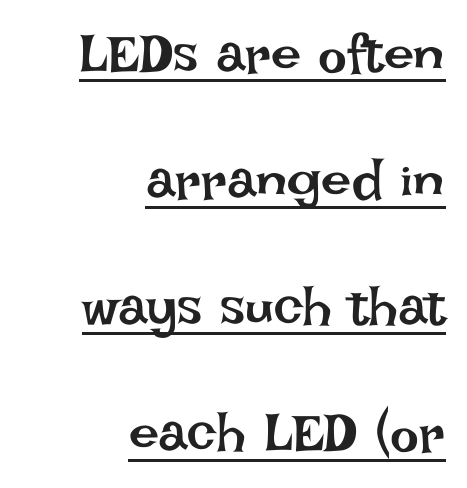
Q: Is the text bold? A: No.
Q: Is the text italic (slanted)? A: No, it is upright.
Q: Is the text underlined? A: Yes.
Q: How is the paragraph aligned? A: Right-aligned.
Q: Is the spacing between letters normal or unusually wide? A: Normal.
Q: Is the spacing between lines tight, normal or loose? A: Loose.
Q: Width (condensed, normal, or wide)? A: Normal.
Q: Stroke contrast? A: Low.
Q: x-height? A: Large.
Q: Monospaced? A: No.
